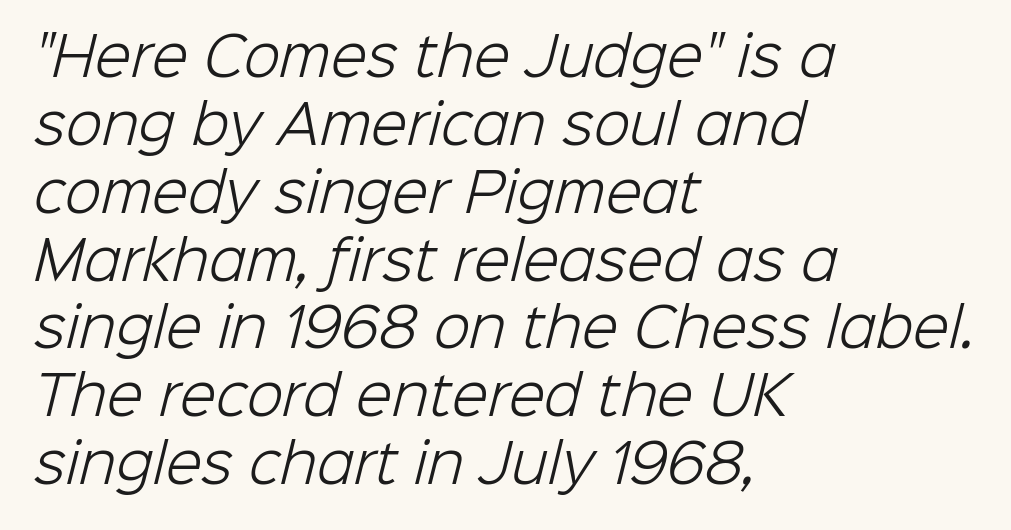
{"serif": "no", "bold": "no", "weight": "light", "width": "normal", "stroke_contrast": "low", "x_height": "medium", "monospaced": "no", "underline": "no", "align": "left", "line_spacing": "normal", "line_spacing_ratio": 1.28, "letter_spacing": "normal", "letter_spacing_em": 0.0, "glyph_px": 53}
